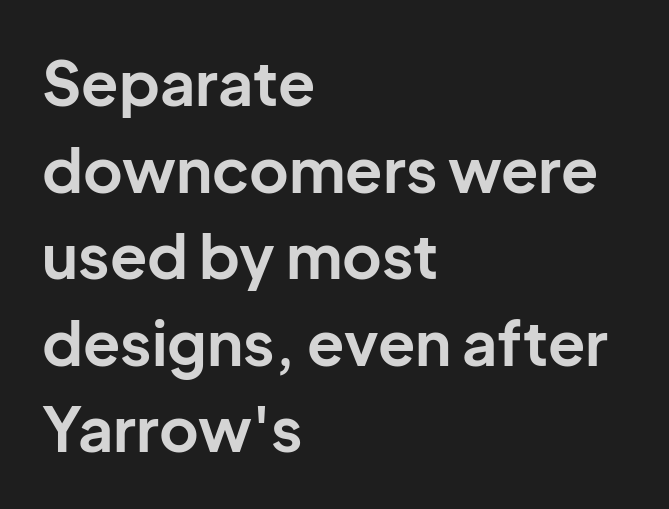
Leftover space on each line is placed entirely after the last word. I'd call this a sans setting — the letters go barefoot. The lines sit at an ordinary, default distance from one another. Italic? Not at all — the glyphs are vertical. The rendering uses natural spacing where letterforms have individual widths. The characters look thick and weighty, a clear bold.
